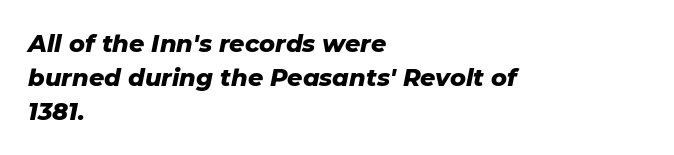
The image shows 24 px bold type, italic (leaning right); set left-aligned, normal line spacing (1.41x), normal letter spacing, not underlined.
